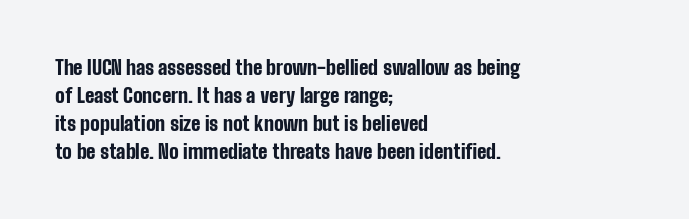
Q: Is the text bold? A: Yes.
Q: Is the text italic (slanted)? A: No, it is upright.
Q: Is the text underlined? A: No.
Q: How is the paragraph aligned? A: Left-aligned.
Q: Is the spacing between letters normal or unusually wide? A: Normal.
Q: Is the spacing between lines tight, normal or loose? A: Normal.
